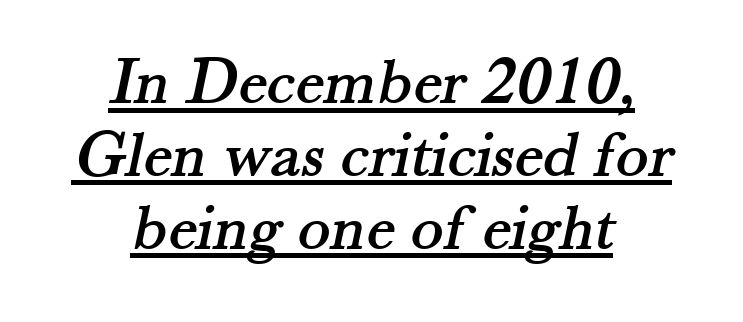
Q: Is the typeface a serif or a sans-serif typeface? A: Serif.
Q: Is the text underlined? A: Yes.
Q: How is the paragraph aligned? A: Centered.
Q: Is the spacing between letters normal or unusually wide? A: Normal.
Q: Is the spacing between lines tight, normal or loose? A: Tight.
Q: Width (condensed, normal, or wide)? A: Normal.
Q: Stroke contrast? A: Medium.
Q: x-height? A: Small.
Q: Monospaced? A: No.
